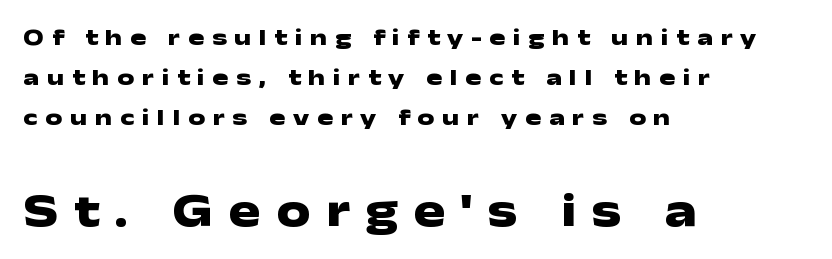
Q: Is the text bold? A: Yes.
Q: Is the text italic (slanted)? A: No, it is upright.
Q: Is the typeface a serif or a sans-serif typeface? A: Sans-serif.
Q: Is the text underlined? A: No.
Q: How is the paragraph aligned? A: Left-aligned.
Q: Is the spacing between letters normal or unusually wide? A: Unusually wide.
Q: Is the spacing between lines tight, normal or loose? A: Normal.
Q: Which block of text is set in a larger size, the first (top) or the second (bottom)? A: The second (bottom) one.
Q: Width (condensed, normal, or wide)? A: Wide.
Q: Stroke contrast? A: Low.
Q: x-height? A: Medium.
Q: Monospaced? A: No.
